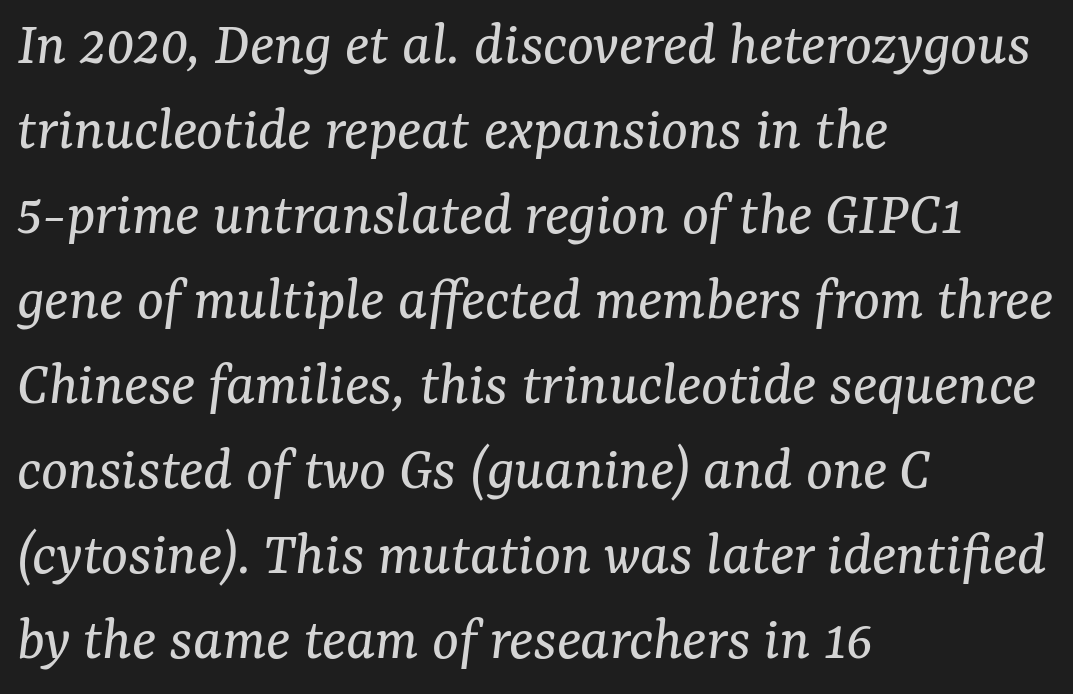
Q: Is the text bold? A: No.
Q: Is the text italic (slanted)? A: Yes, it leans right by about 7 degrees.
Q: Is the typeface a serif or a sans-serif typeface? A: Serif.
Q: Is the text underlined? A: No.
Q: How is the paragraph aligned? A: Left-aligned.
Q: Is the spacing between letters normal or unusually wide? A: Normal.
Q: Is the spacing between lines tight, normal or loose? A: Normal.
Q: Width (condensed, normal, or wide)? A: Normal.
Q: Stroke contrast? A: Medium.
Q: x-height? A: Medium.
Q: Monospaced? A: No.
